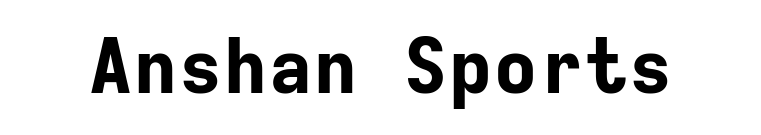
{"serif": "no", "italic": "no", "bold": "yes", "weight": "bold", "width": "normal", "stroke_contrast": "low", "x_height": "medium", "monospaced": "yes", "underline": "no", "letter_spacing": "normal", "letter_spacing_em": 0.0, "glyph_px": 75}
